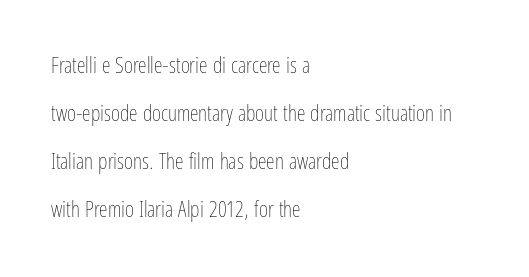
Q: Is the text bold? A: No.
Q: Is the text italic (slanted)? A: No, it is upright.
Q: Is the text underlined? A: No.
Q: How is the paragraph aligned? A: Left-aligned.
Q: Is the spacing between letters normal or unusually wide? A: Normal.
Q: Is the spacing between lines tight, normal or loose? A: Loose.
